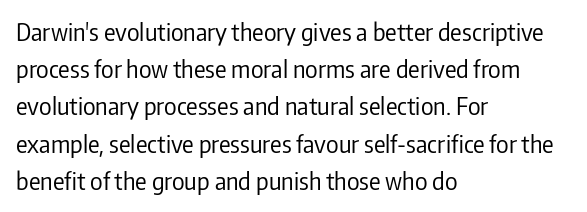
Ordinary non-slanted type is in use. This sample uses plain, unmodified letter spacing. Has an underline been added? It has not. The designer left line spacing at the default. The cut favours lightness, reaching ordinary text weight at its darkest. Layout note: lines flush left.
